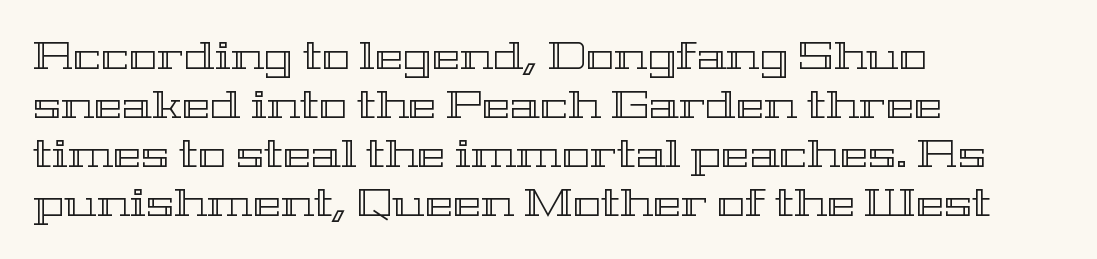
How are the letters spaced? Ordinarily, with no added tracking. How would I describe the line gaps? Plain and ordinary. The strip under each line holds only bare page. The lines are quadded left. Looks like regular typesetting: each glyph gets only the width it needs.
